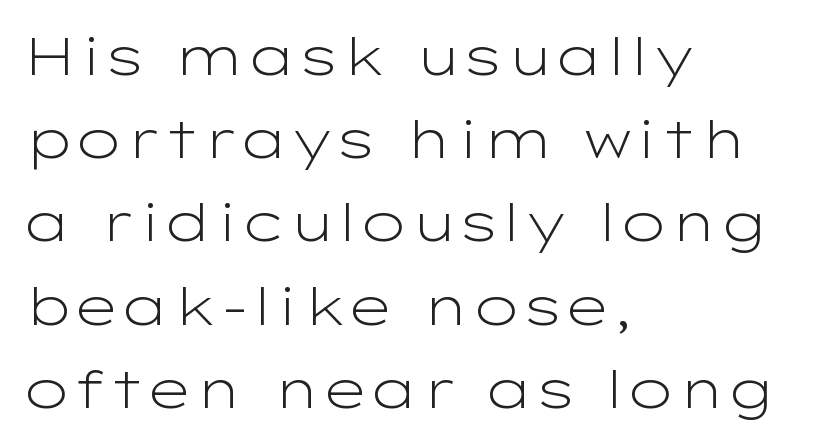
The setting favours the left margin, as ordinary paragraphs usually do. No feet cap the strokes, marking this as sans-serif type. Evenly set lines give the paragraph a standard silhouette. Vertical stems look standard width or narrower in stroke.
